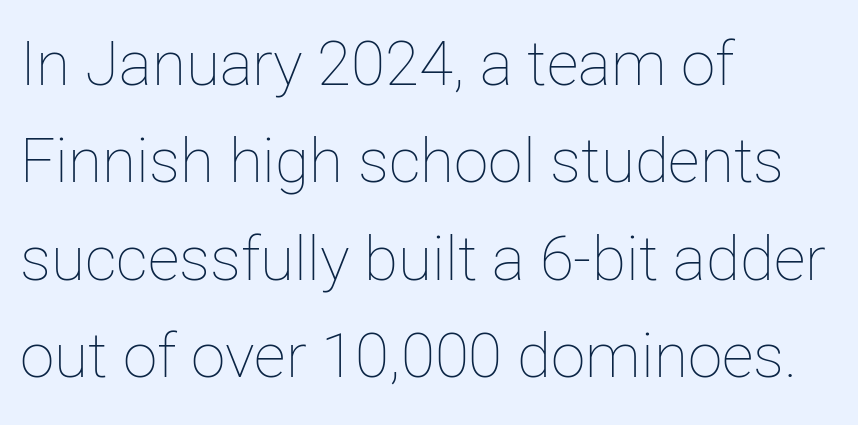
The image shows 62 px thin type, upright; set left-aligned, normal line spacing (1.57x), normal letter spacing, not underlined; low stroke contrast and a medium x-height.
